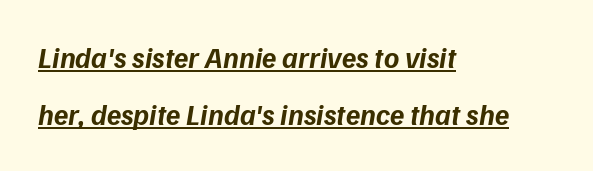
{"italic": "yes", "lean": "right", "slant_degrees": 9, "bold": "yes", "weight": "bold", "width": "normal", "stroke_contrast": "low", "x_height": "medium", "monospaced": "no", "underline": "yes", "align": "left", "line_spacing": "loose", "line_spacing_ratio": 1.98, "letter_spacing": "normal", "letter_spacing_em": 0.0, "glyph_px": 29}
